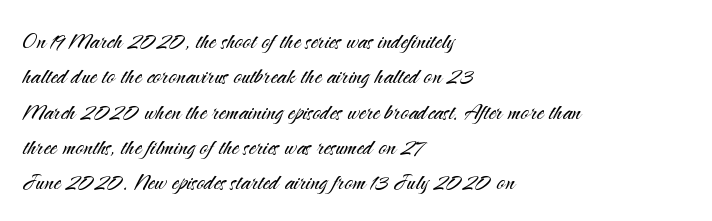
Vertical spacing — default. Casual observation: everything's shoved over to the left. Are there feet on the stems? There aren't — it's a sans.
